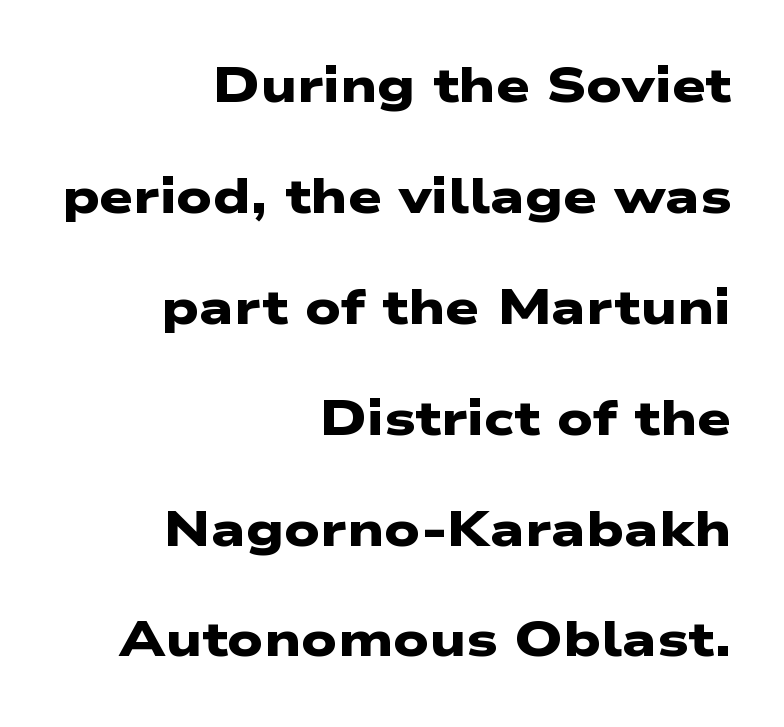
Q: Is the text bold? A: Yes.
Q: Is the typeface a serif or a sans-serif typeface? A: Sans-serif.
Q: Is the text underlined? A: No.
Q: How is the paragraph aligned? A: Right-aligned.
Q: Is the spacing between letters normal or unusually wide? A: Normal.
Q: Is the spacing between lines tight, normal or loose? A: Loose.
Q: Width (condensed, normal, or wide)? A: Wide.
Q: Stroke contrast? A: Low.
Q: x-height? A: Medium.
Q: Monospaced? A: No.
